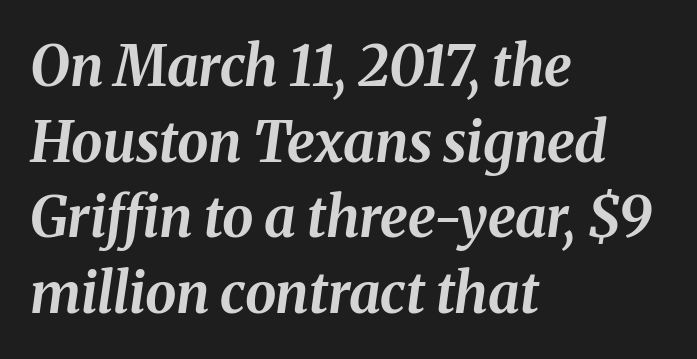
The image shows 56 px bold type, italic (leaning right); set left-aligned, normal line spacing (1.35x), normal letter spacing, not underlined; medium stroke contrast and a medium x-height.
